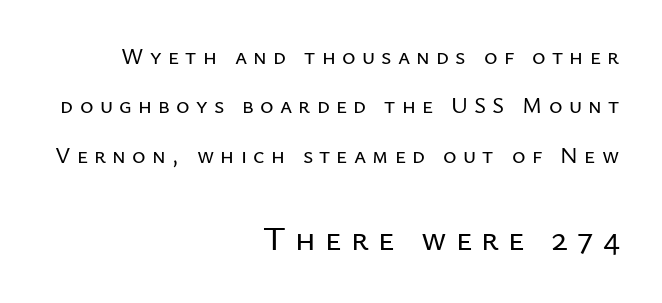
The image shows 34 px sans-serif type, upright; set right-aligned, loose line spacing (2.15x), unusually wide letter spacing (+0.27 em), not underlined; the second (bottom) block is 1.48x larger; low stroke contrast and a medium x-height.
